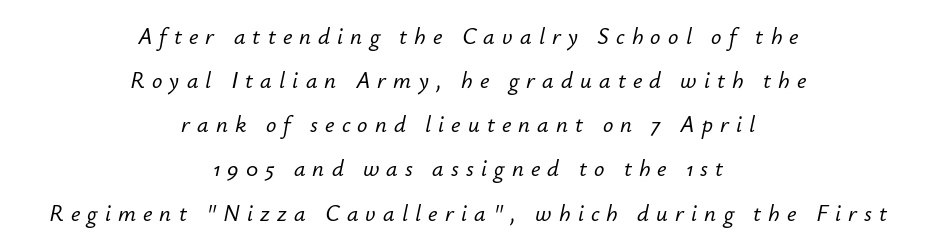
{"italic": "yes", "lean": "right", "slant_degrees": 12, "underline": "no", "align": "center", "line_spacing": "loose", "line_spacing_ratio": 1.92, "letter_spacing": "wide", "letter_spacing_em": 0.31, "glyph_px": 23}
